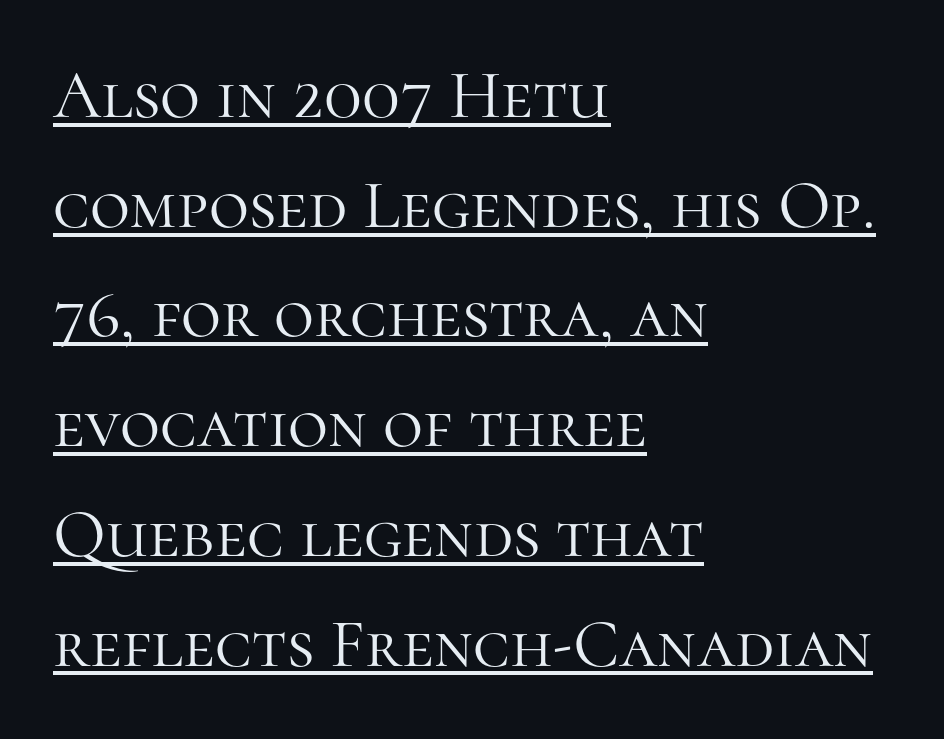
Q: Is the text bold? A: No.
Q: Is the text italic (slanted)? A: No, it is upright.
Q: Is the typeface a serif or a sans-serif typeface? A: Serif.
Q: Is the text underlined? A: Yes.
Q: How is the paragraph aligned? A: Left-aligned.
Q: Is the spacing between letters normal or unusually wide? A: Normal.
Q: Is the spacing between lines tight, normal or loose? A: Normal.
Q: Width (condensed, normal, or wide)? A: Normal.
Q: Stroke contrast? A: High.
Q: x-height? A: Medium.
Q: Monospaced? A: No.
